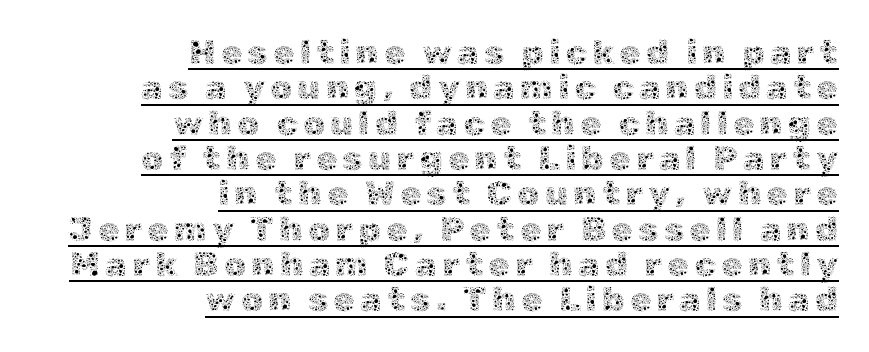
Q: Is the text bold? A: No.
Q: Is the text italic (slanted)? A: No, it is upright.
Q: Is the text underlined? A: Yes.
Q: How is the paragraph aligned? A: Right-aligned.
Q: Is the spacing between lines tight, normal or loose? A: Tight.
Q: Width (condensed, normal, or wide)? A: Normal.
Q: x-height? A: Medium.
Q: Monospaced? A: No.
